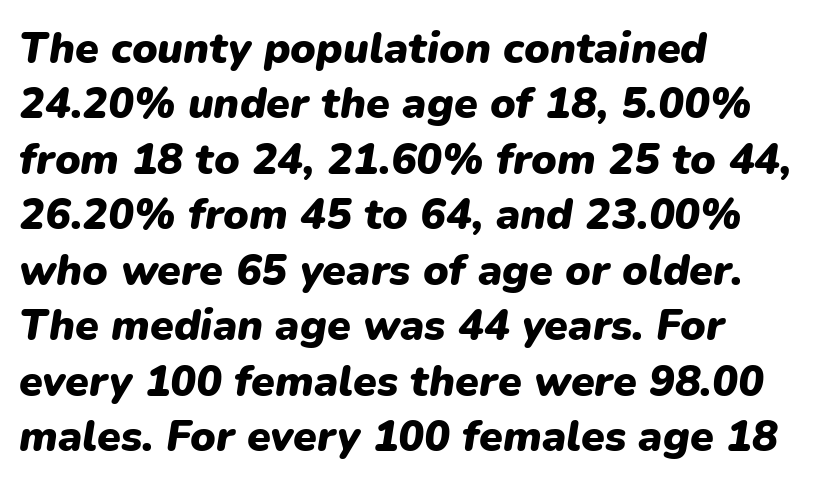
Q: Is the text bold? A: Yes.
Q: Is the text italic (slanted)? A: Yes, it leans right by about 9 degrees.
Q: Is the text underlined? A: No.
Q: How is the paragraph aligned? A: Left-aligned.
Q: Is the spacing between letters normal or unusually wide? A: Normal.
Q: Is the spacing between lines tight, normal or loose? A: Normal.
Q: Width (condensed, normal, or wide)? A: Normal.
Q: Stroke contrast? A: Low.
Q: x-height? A: Medium.
Q: Monospaced? A: No.
